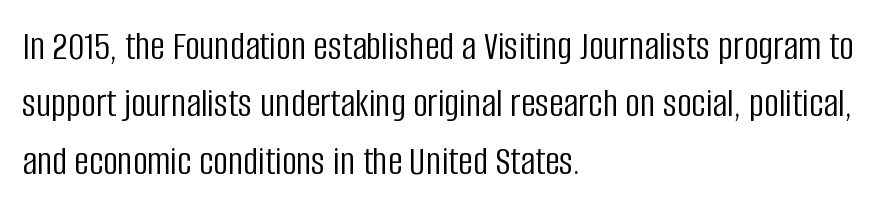
The image shows 41 px light, condensed sans-serif type, upright; set left-aligned, normal line spacing (1.4x), normal letter spacing, not underlined; low stroke contrast and a large x-height.
